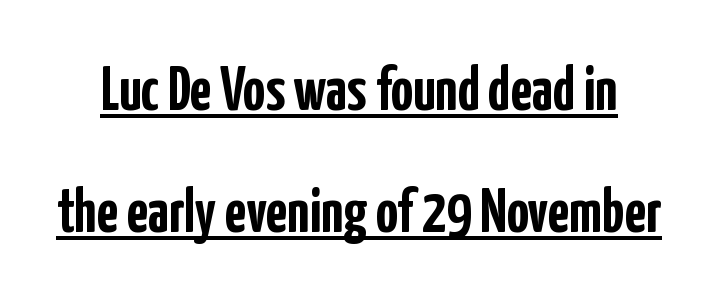
{"serif": "no", "italic": "no", "bold": "yes", "weight": "semibold", "width": "condensed", "stroke_contrast": "low", "x_height": "medium", "monospaced": "no", "underline": "yes", "line_spacing": "loose", "line_spacing_ratio": 1.97, "letter_spacing": "normal", "letter_spacing_em": 0.0, "glyph_px": 62}
